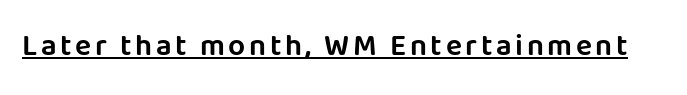
{"serif": "no", "italic": "no", "width": "normal", "stroke_contrast": "low", "x_height": "large", "monospaced": "no", "underline": "yes", "glyph_px": 30}
